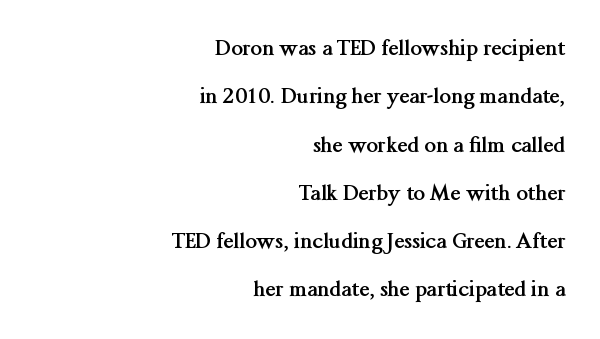
{"italic": "no", "bold": "yes", "underline": "no", "align": "right", "line_spacing": "loose", "line_spacing_ratio": 2.3, "letter_spacing": "normal", "letter_spacing_em": 0.0, "glyph_px": 21}
